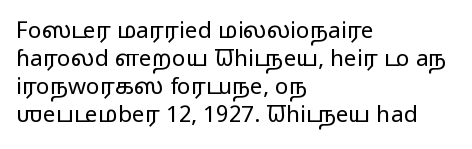
{"italic": "no", "bold": "no", "underline": "no", "align": "left", "line_spacing_ratio": 1.22, "letter_spacing": "normal", "letter_spacing_em": 0.0, "glyph_px": 23}
